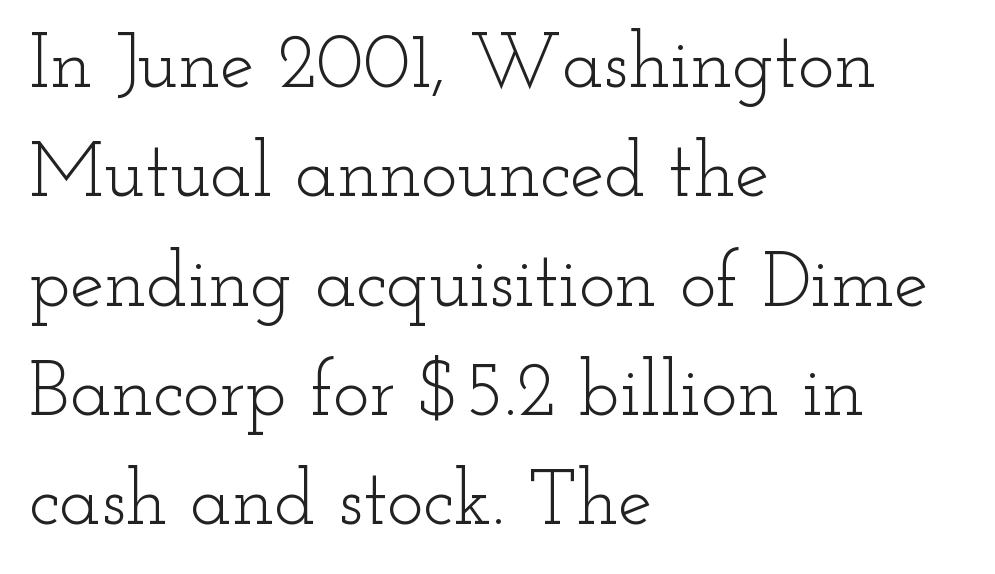
{"serif": "yes", "italic": "no", "bold": "no", "weight": "light", "width": "wide", "stroke_contrast": "low", "x_height": "small", "monospaced": "no", "underline": "no", "align": "left", "line_spacing": "normal", "line_spacing_ratio": 1.42, "letter_spacing": "normal", "letter_spacing_em": 0.0, "glyph_px": 77}
